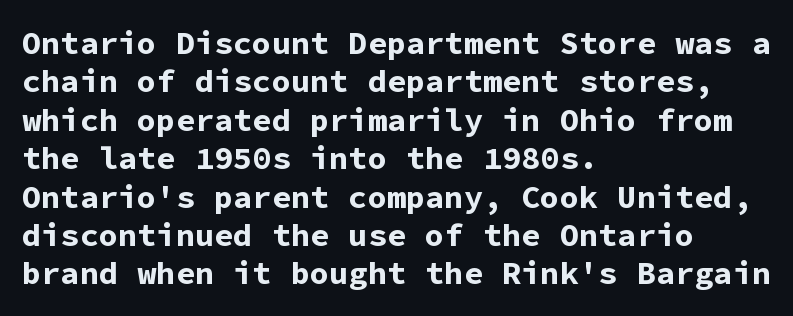
The image shows 32 px bold sans-serif type, upright, monospaced; set left-aligned, line spacing 1.2x, normal letter spacing, not underlined; low stroke contrast and a medium x-height.
